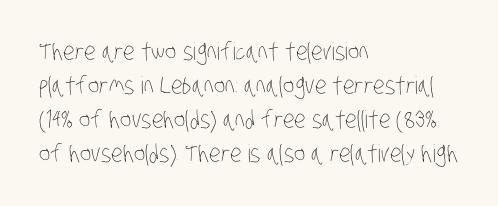
Q: Is the text bold? A: No.
Q: Is the text underlined? A: No.
Q: How is the paragraph aligned? A: Left-aligned.
Q: Is the spacing between letters normal or unusually wide? A: Normal.
Q: Is the spacing between lines tight, normal or loose? A: Normal.
